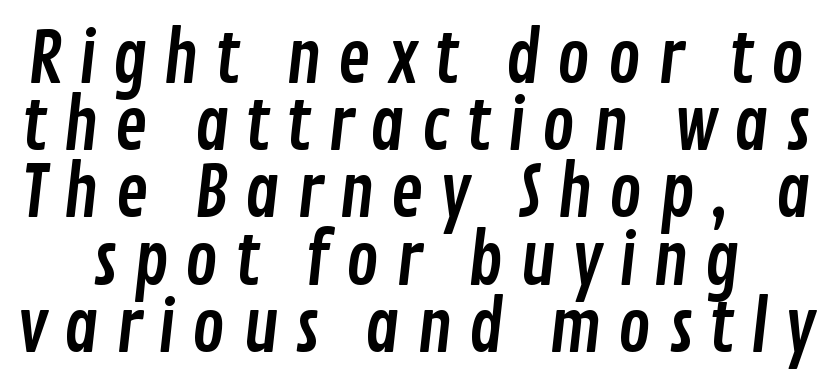
Q: Is the typeface a serif or a sans-serif typeface? A: Sans-serif.
Q: Is the text underlined? A: No.
Q: Is the spacing between letters normal or unusually wide? A: Unusually wide.
Q: Is the spacing between lines tight, normal or loose? A: Tight.
Q: Width (condensed, normal, or wide)? A: Condensed.
Q: Stroke contrast? A: Low.
Q: x-height? A: Medium.
Q: Monospaced? A: No.
